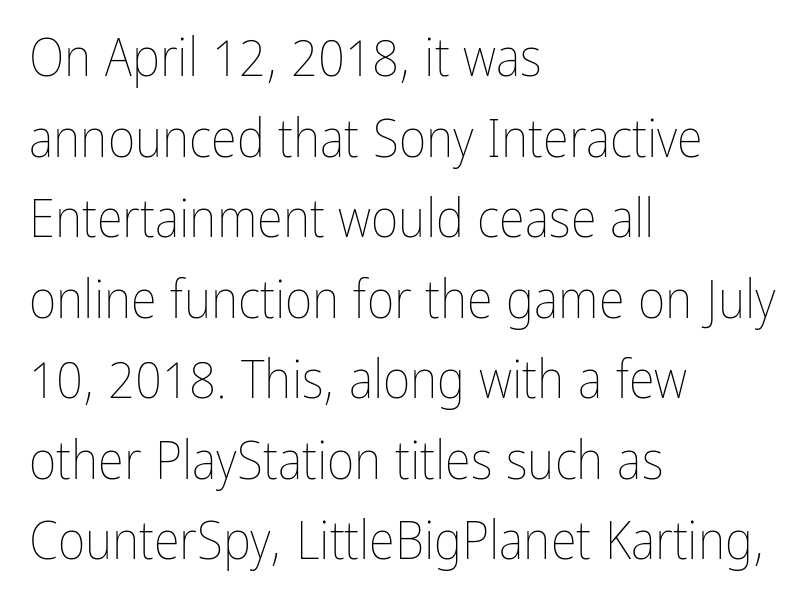
Q: Is the text bold? A: No.
Q: Is the text italic (slanted)? A: No, it is upright.
Q: Is the text underlined? A: No.
Q: How is the paragraph aligned? A: Left-aligned.
Q: Is the spacing between letters normal or unusually wide? A: Normal.
Q: Is the spacing between lines tight, normal or loose? A: Normal.
Q: Width (condensed, normal, or wide)? A: Condensed.
Q: Stroke contrast? A: Low.
Q: x-height? A: Medium.
Q: Monospaced? A: No.
